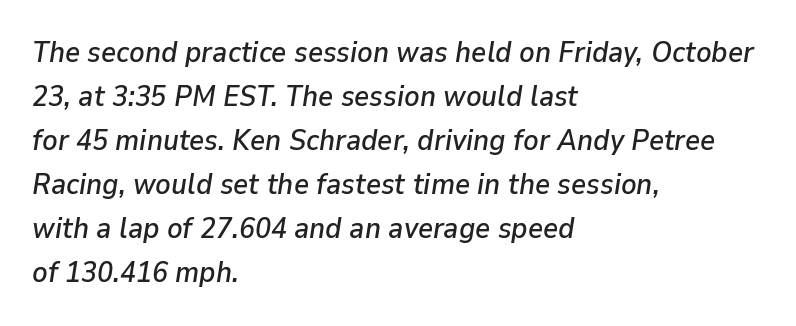
Q: Is the text italic (slanted)? A: Yes, it leans right by about 9 degrees.
Q: Is the text underlined? A: No.
Q: How is the paragraph aligned? A: Left-aligned.
Q: Is the spacing between letters normal or unusually wide? A: Normal.
Q: Is the spacing between lines tight, normal or loose? A: Normal.
Q: Width (condensed, normal, or wide)? A: Normal.
Q: Stroke contrast? A: Low.
Q: x-height? A: Medium.
Q: Monospaced? A: No.
